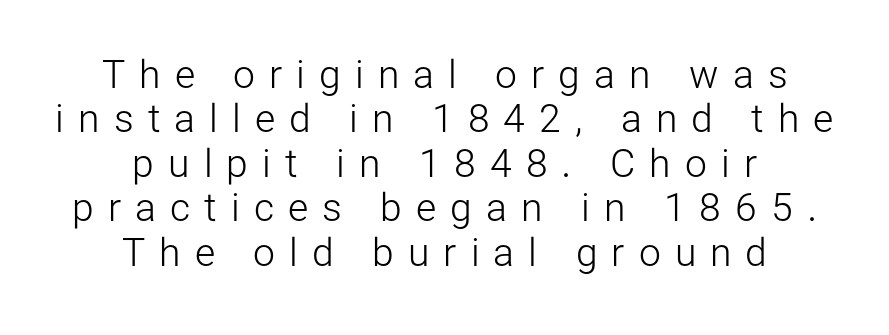
{"serif": "no", "italic": "no", "bold": "no", "weight": "light", "width": "normal", "stroke_contrast": "low", "x_height": "medium", "monospaced": "no", "underline": "no", "align": "center", "line_spacing": "tight", "line_spacing_ratio": 1.14, "letter_spacing": "wide", "letter_spacing_em": 0.36, "glyph_px": 39}
